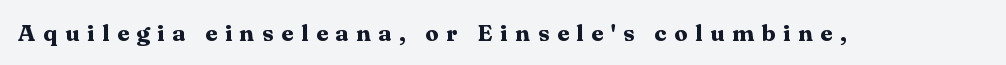
The image shows 23 px bold type, upright; set unusually wide letter spacing (+0.32 em), not underlined.
